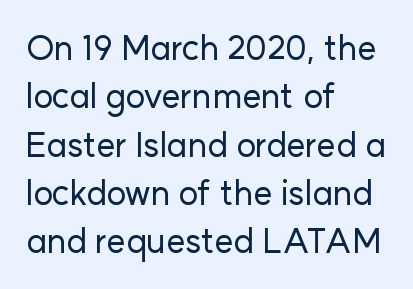
Plain, unruled lines of type. These lines were composed using upright roman letters. The face used here is proportionally spaced, like ordinary book or web type. In CSS terms this would be text-align: left. Summary of vertical rhythm: regular, with standard interline spacing. The letters carry no serifs — their stems end cleanly without finishing strokes.
